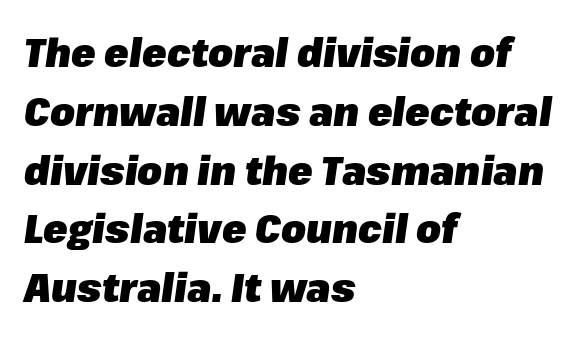
Q: Is the text bold? A: Yes.
Q: Is the text italic (slanted)? A: Yes, it leans right by about 8 degrees.
Q: Is the text underlined? A: No.
Q: How is the paragraph aligned? A: Left-aligned.
Q: Is the spacing between letters normal or unusually wide? A: Normal.
Q: Is the spacing between lines tight, normal or loose? A: Normal.
Q: Width (condensed, normal, or wide)? A: Normal.
Q: Stroke contrast? A: Low.
Q: x-height? A: Medium.
Q: Monospaced? A: No.
